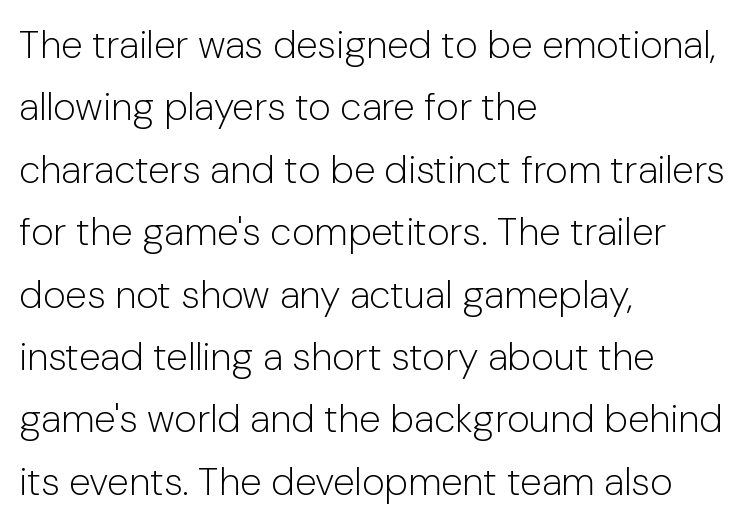
{"serif": "no", "italic": "no", "bold": "no", "weight": "light", "width": "normal", "stroke_contrast": "low", "x_height": "medium", "monospaced": "no", "underline": "no", "align": "left", "line_spacing": "normal", "line_spacing_ratio": 1.6, "letter_spacing": "normal", "letter_spacing_em": 0.0, "glyph_px": 39}
